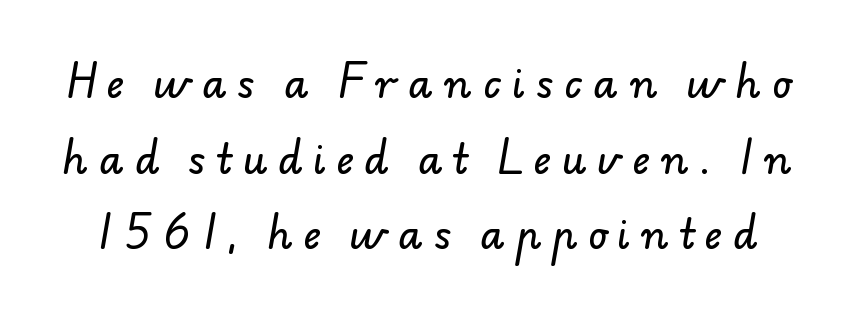
The foot of each line stays bare and open. Baseline-to-baseline distance is far greater than the letter height. Do the characters align in a grid? No, the font is proportional. The glyphs in this specimen are sans serif.
